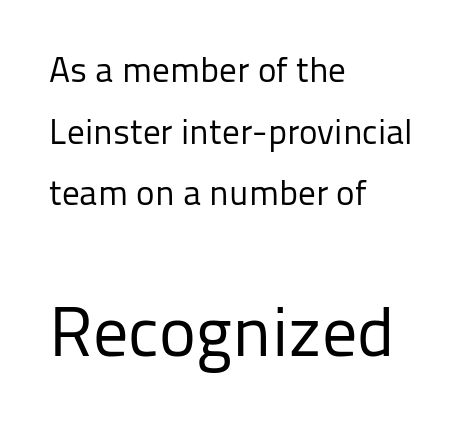
Style check: upright. The gap between lines stays unmarked. Spacing verdict: proportional, widths tailored to each character. The lines are quadded left. The face looks like a standard text weight, possibly lighter.
